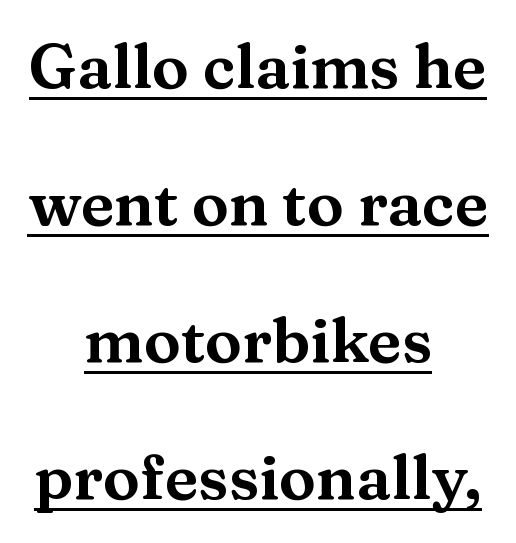
{"serif": "yes", "italic": "no", "width": "wide", "stroke_contrast": "medium", "x_height": "medium", "monospaced": "no", "underline": "yes", "align": "center", "line_spacing": "loose", "line_spacing_ratio": 2.21, "letter_spacing": "normal", "letter_spacing_em": 0.0, "glyph_px": 62}
